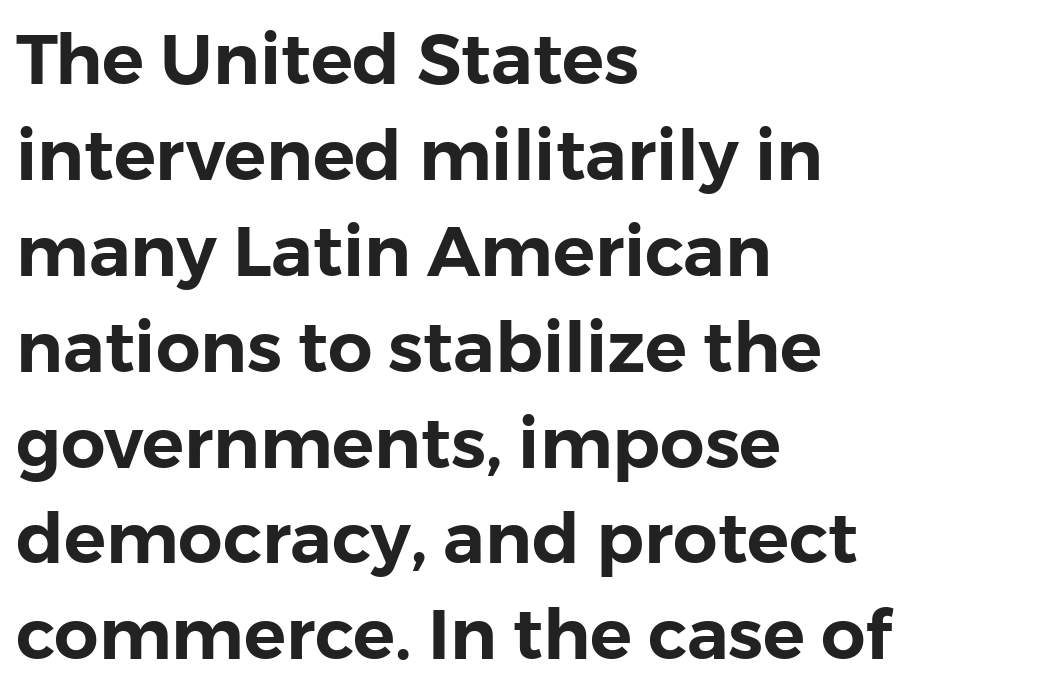
Q: Is the text italic (slanted)? A: No, it is upright.
Q: Is the typeface a serif or a sans-serif typeface? A: Sans-serif.
Q: Is the text underlined? A: No.
Q: How is the paragraph aligned? A: Left-aligned.
Q: Is the spacing between letters normal or unusually wide? A: Normal.
Q: Is the spacing between lines tight, normal or loose? A: Normal.
Q: Width (condensed, normal, or wide)? A: Normal.
Q: Stroke contrast? A: Low.
Q: x-height? A: Medium.
Q: Monospaced? A: No.
